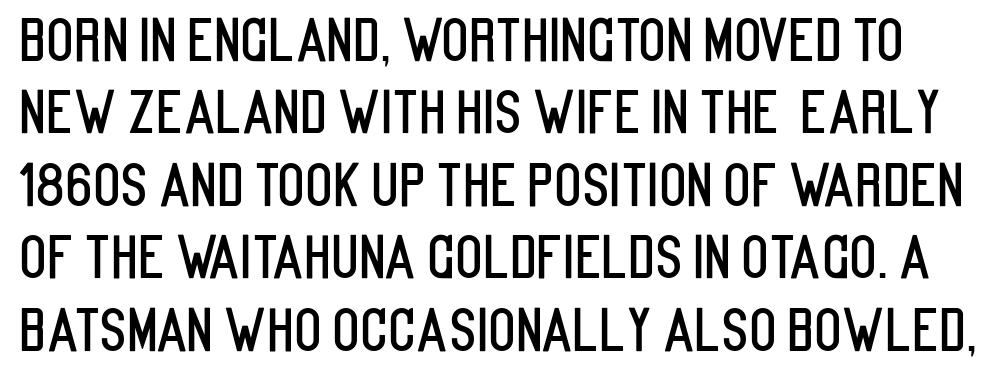
The image shows 57 px condensed sans-serif type, upright; set normal line spacing (1.27x), normal letter spacing, not underlined; low stroke contrast and a large x-height.
